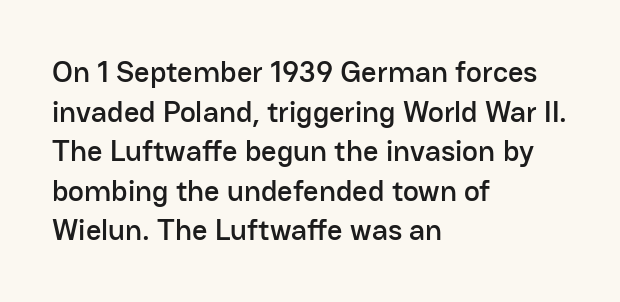
The face used here is proportionally spaced, like ordinary book or web type. A typesetter would mark this as roman, not italic. Grotesque or geometric, the face here clearly has no serifs. Inter-character spacing is left at the font's built-in metrics.
